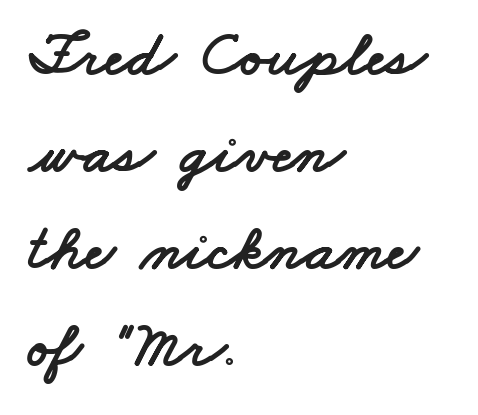
Q: Is the typeface a serif or a sans-serif typeface? A: Sans-serif.
Q: Is the text underlined? A: No.
Q: How is the paragraph aligned? A: Left-aligned.
Q: Is the spacing between letters normal or unusually wide? A: Normal.
Q: Is the spacing between lines tight, normal or loose? A: Normal.
Q: Width (condensed, normal, or wide)? A: Wide.
Q: Stroke contrast? A: Low.
Q: x-height? A: Small.
Q: Monospaced? A: No.
